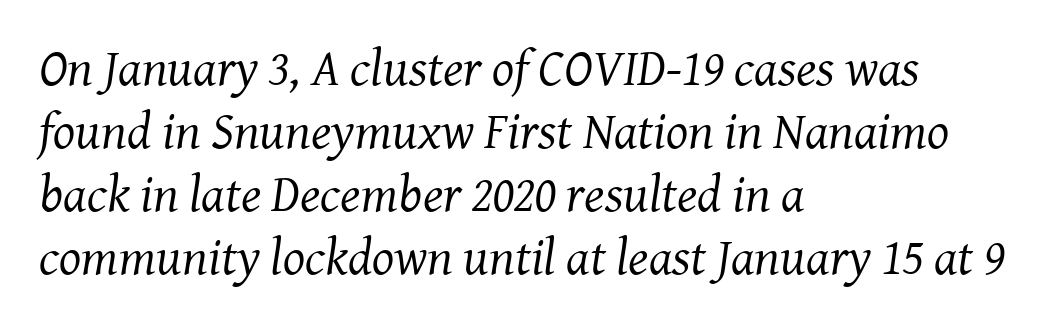
{"serif": "yes", "italic": "yes", "lean": "right", "slant_degrees": 8, "bold": "no", "weight": "regular", "width": "normal", "stroke_contrast": "medium", "x_height": "medium", "monospaced": "no", "underline": "no", "align": "left", "line_spacing_ratio": 1.21, "letter_spacing": "normal", "letter_spacing_em": 0.0, "glyph_px": 52}
